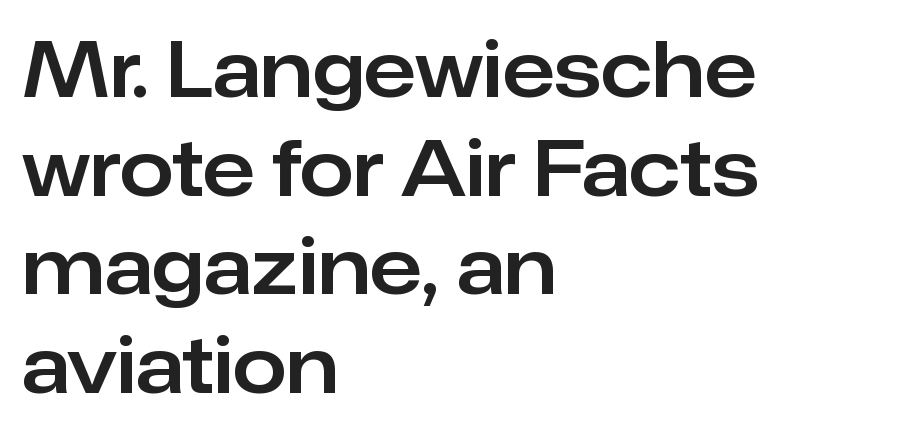
The image shows 77 px sans-serif type, upright; set left-aligned, normal line spacing (1.28x), normal letter spacing, not underlined; low stroke contrast and a medium x-height.
